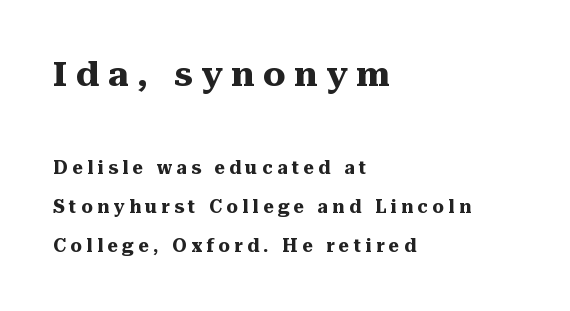
The image shows 35 px heavy serif type, upright; set left-aligned, loose line spacing (2.17x), unusually wide letter spacing (+0.25 em), not underlined; the first (top) block is 1.94x larger; medium stroke contrast and a medium x-height.
